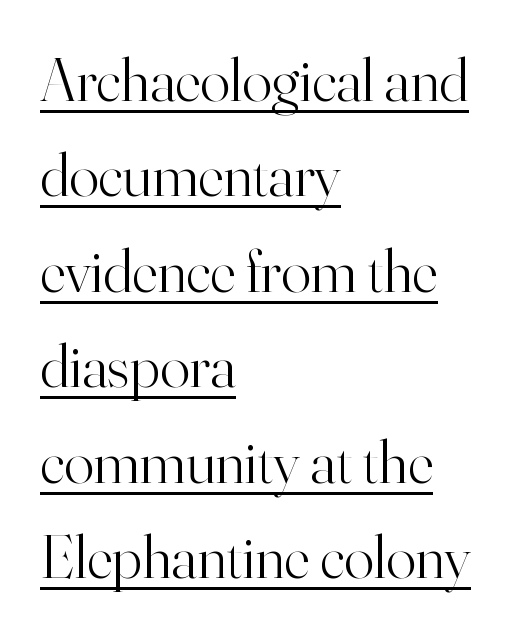
Q: Is the text bold? A: No.
Q: Is the text italic (slanted)? A: No, it is upright.
Q: Is the typeface a serif or a sans-serif typeface? A: Serif.
Q: Is the text underlined? A: Yes.
Q: How is the paragraph aligned? A: Left-aligned.
Q: Is the spacing between letters normal or unusually wide? A: Normal.
Q: Is the spacing between lines tight, normal or loose? A: Normal.
Q: Width (condensed, normal, or wide)? A: Normal.
Q: Stroke contrast? A: High.
Q: x-height? A: Small.
Q: Monospaced? A: No.
